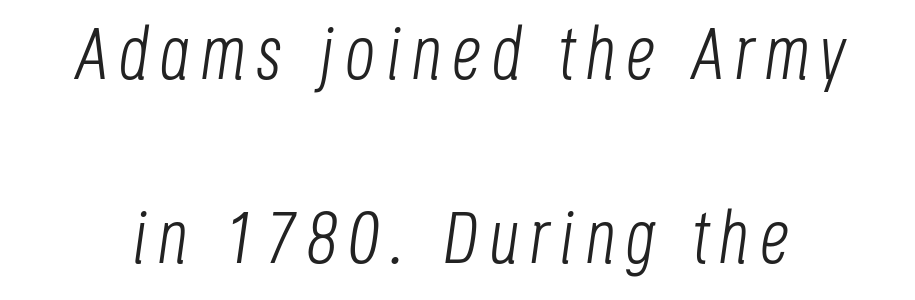
Q: Is the text bold? A: No.
Q: Is the text italic (slanted)? A: Yes, it leans right by about 8 degrees.
Q: Is the text underlined? A: No.
Q: Is the spacing between lines tight, normal or loose? A: Loose.
Q: Width (condensed, normal, or wide)? A: Condensed.
Q: Stroke contrast? A: Low.
Q: x-height? A: Large.
Q: Monospaced? A: No.
